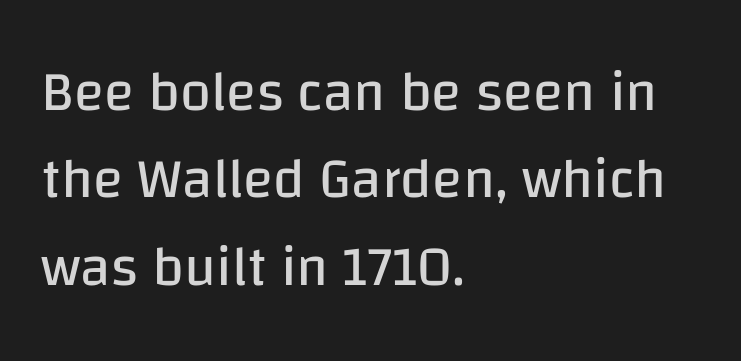
Q: Is the text bold? A: No.
Q: Is the text italic (slanted)? A: No, it is upright.
Q: Is the typeface a serif or a sans-serif typeface? A: Sans-serif.
Q: Is the text underlined? A: No.
Q: How is the paragraph aligned? A: Left-aligned.
Q: Is the spacing between letters normal or unusually wide? A: Normal.
Q: Is the spacing between lines tight, normal or loose? A: Normal.
Q: Width (condensed, normal, or wide)? A: Normal.
Q: Stroke contrast? A: Low.
Q: x-height? A: Large.
Q: Monospaced? A: No.
